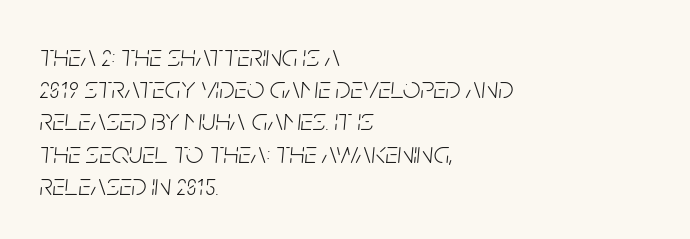
Yep, that's italic — everything's leaning. Looks like regular typesetting: each glyph gets only the width it needs. Caption: standard tracking, unaltered. Check the space under the baseline: it is left empty.
